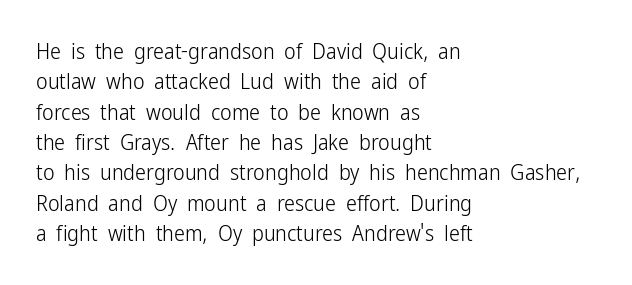
Q: Is the text bold? A: No.
Q: Is the text italic (slanted)? A: No, it is upright.
Q: Is the text underlined? A: No.
Q: How is the paragraph aligned? A: Left-aligned.
Q: Is the spacing between letters normal or unusually wide? A: Normal.
Q: Is the spacing between lines tight, normal or loose? A: Normal.
